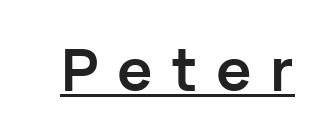
Bold? Absolutely — the strokes are thick and heavy. To sum up the face: it is a sans, with no serifs. The glyphs are accompanied by a horizontal stroke just below them. The passage shown is typed in a proportional face where columns would drift. These lines have a slow, spaced-out rhythm from letter to letter.
